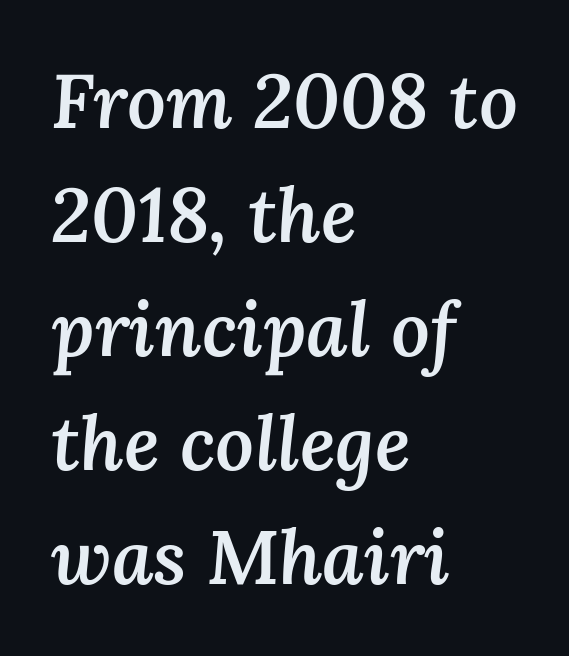
Q: Is the text bold? A: Semi-bold.
Q: Is the text italic (slanted)? A: Yes, it leans right by about 3 degrees.
Q: Is the text underlined? A: No.
Q: How is the paragraph aligned? A: Left-aligned.
Q: Is the spacing between letters normal or unusually wide? A: Normal.
Q: Is the spacing between lines tight, normal or loose? A: Normal.
Q: Width (condensed, normal, or wide)? A: Normal.
Q: Stroke contrast? A: Medium.
Q: x-height? A: Medium.
Q: Monospaced? A: No.
